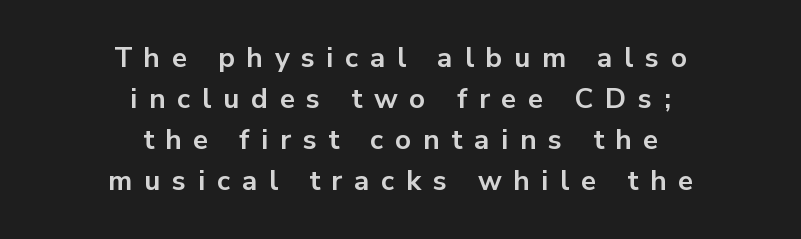
The image shows 28 px bold sans-serif type, upright; set centered, normal line spacing (1.47x), unusually wide letter spacing (+0.42 em), not underlined; low stroke contrast and a medium x-height.
